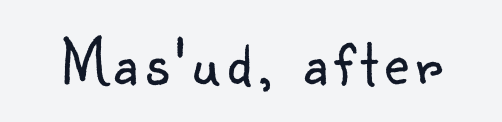
Q: Is the text bold? A: No.
Q: Is the text italic (slanted)? A: No, it is upright.
Q: Is the typeface a serif or a sans-serif typeface? A: Sans-serif.
Q: Is the text underlined? A: No.
Q: Width (condensed, normal, or wide)? A: Normal.
Q: Stroke contrast? A: Low.
Q: x-height? A: Small.
Q: Monospaced? A: No.
